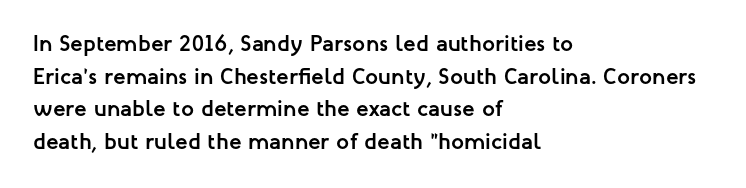
The image shows 23 px bold type, upright; set left-aligned, normal line spacing (1.42x), normal letter spacing, not underlined.
